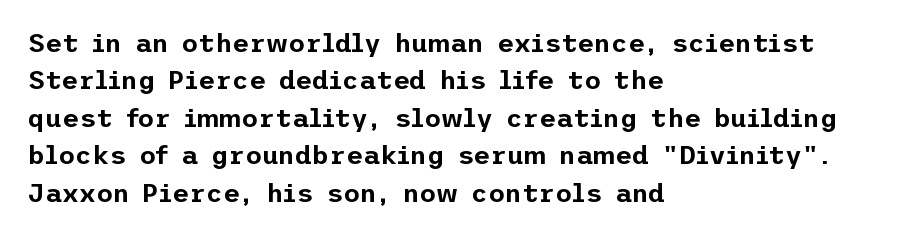
Q: Is the text italic (slanted)? A: No, it is upright.
Q: Is the text underlined? A: No.
Q: How is the paragraph aligned? A: Left-aligned.
Q: Is the spacing between letters normal or unusually wide? A: Normal.
Q: Is the spacing between lines tight, normal or loose? A: Normal.
